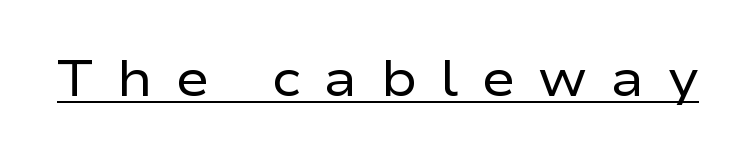
{"serif": "no", "italic": "no", "bold": "no", "weight": "regular", "width": "wide", "stroke_contrast": "low", "x_height": "medium", "monospaced": "no", "underline": "yes", "letter_spacing": "wide", "letter_spacing_em": 0.45, "glyph_px": 51}
